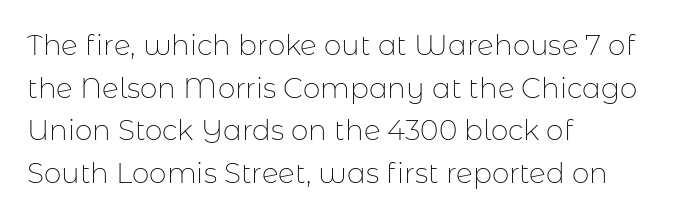
Q: Is the text bold? A: No.
Q: Is the text italic (slanted)? A: No, it is upright.
Q: Is the typeface a serif or a sans-serif typeface? A: Sans-serif.
Q: Is the text underlined? A: No.
Q: How is the paragraph aligned? A: Left-aligned.
Q: Is the spacing between letters normal or unusually wide? A: Normal.
Q: Is the spacing between lines tight, normal or loose? A: Normal.
Q: Width (condensed, normal, or wide)? A: Normal.
Q: Stroke contrast? A: Low.
Q: x-height? A: Medium.
Q: Monospaced? A: No.
